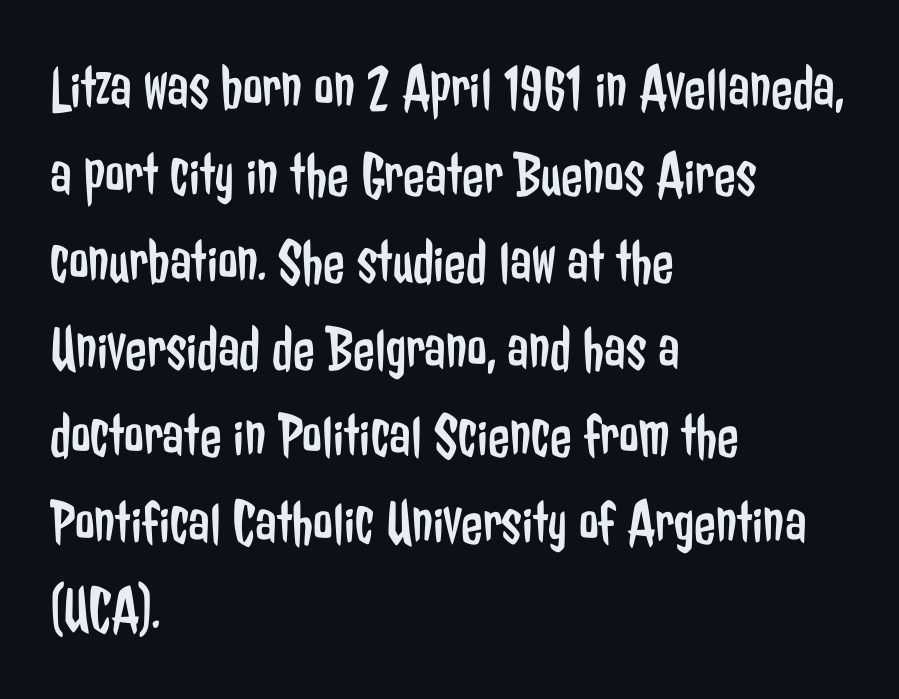
The image shows 63 px regular-weight, condensed sans-serif type, upright; set left-aligned, normal line spacing (1.38x), normal letter spacing, not underlined; low stroke contrast and a medium x-height.
